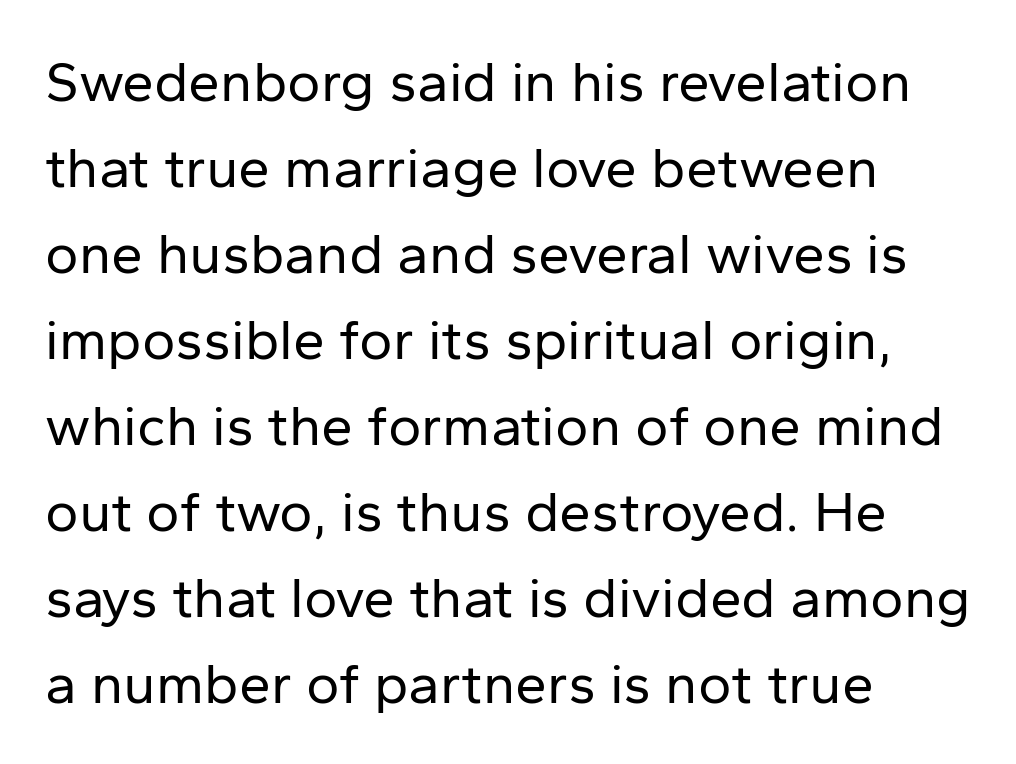
{"serif": "no", "italic": "no", "bold": "no", "weight": "regular", "width": "normal", "stroke_contrast": "low", "x_height": "medium", "monospaced": "no", "underline": "no", "align": "left", "line_spacing": "normal", "line_spacing_ratio": 1.51, "letter_spacing": "normal", "letter_spacing_em": 0.0, "glyph_px": 57}
